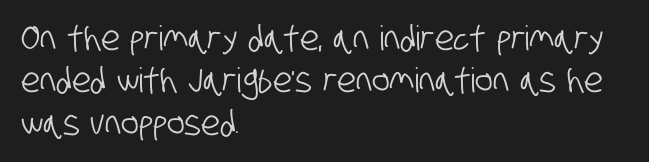
Horizontal bands of white between lines are of average thickness. This rendering employs a face without finishing strokes, i.e., a sans-serif. Where is the straight margin? On the left. Nobody touched the tracking dial on this one. Note the varied advance widths — an 'i' is clearly narrower than an 'm'.
